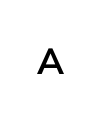
Ascenders rise straight up at ninety degrees. Is the letter spacing exaggerated? Yes — the characters are pushed far apart. The space directly below the letters is spotless. Students, this is bold: see how much ink each stroke carries. Check where the strokes stop: nothing finishes them off — pure sans.
